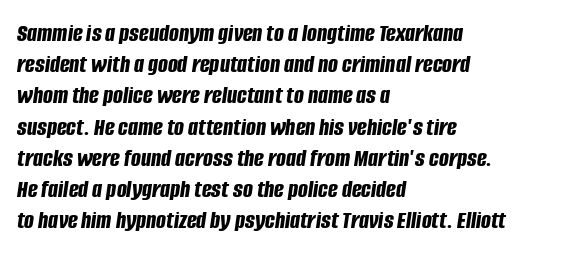
{"italic": "yes", "lean": "right", "slant_degrees": 8, "bold": "yes", "underline": "no", "align": "left", "line_spacing_ratio": 1.2, "letter_spacing": "normal", "letter_spacing_em": 0.0, "glyph_px": 26}
